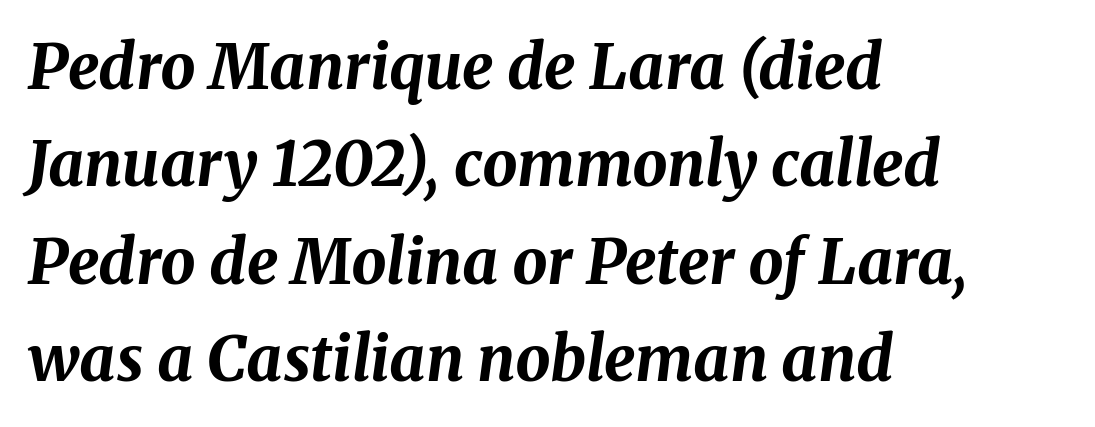
The image shows 62 px bold type, italic (leaning right); set left-aligned, normal line spacing (1.57x), normal letter spacing, not underlined; medium stroke contrast and a medium x-height.
